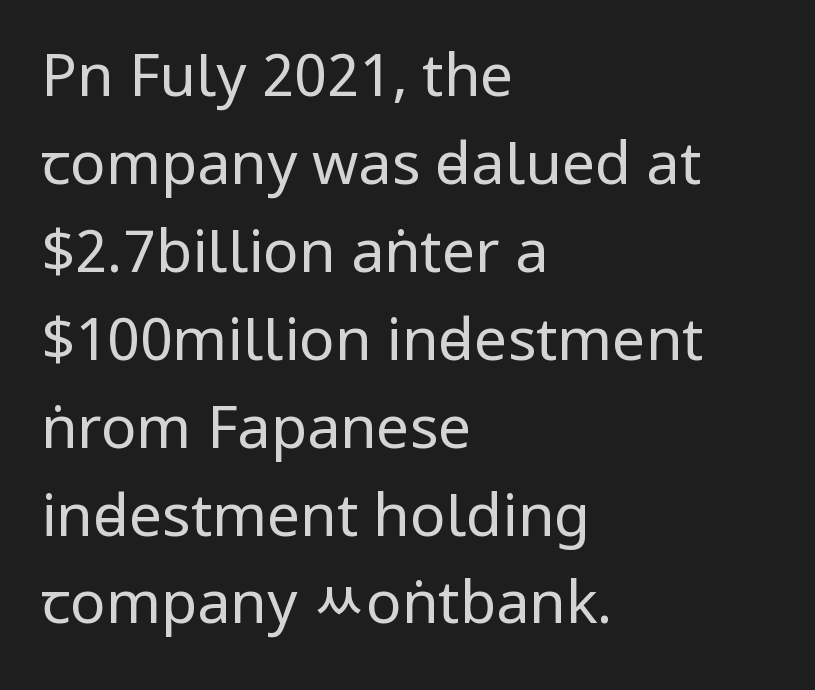
The image shows 59 px regular-weight, condensed sans-serif type, upright; set left-aligned, normal line spacing (1.49x), normal letter spacing, not underlined; low stroke contrast and a large x-height.
